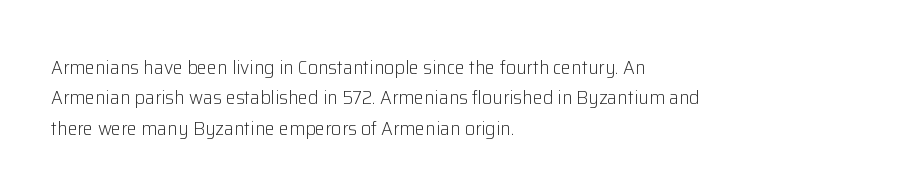
{"italic": "no", "bold": "no", "underline": "no", "align": "left", "line_spacing": "normal", "line_spacing_ratio": 1.52, "letter_spacing": "normal", "letter_spacing_em": 0.0, "glyph_px": 20}
